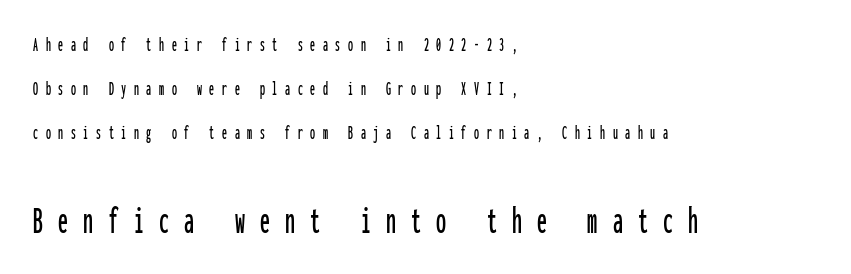
The paragraph shown leans on its left margin. Only glyphs here, with clear space below each row. Characters remain perfectly vertical along every line. The designer gave the closing block more size than the opening block.
